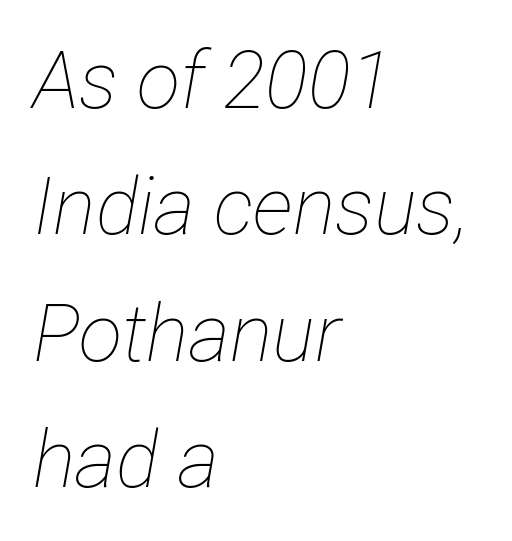
Q: Is the text bold? A: No.
Q: Is the text italic (slanted)? A: Yes, it leans right by about 12 degrees.
Q: Is the text underlined? A: No.
Q: How is the paragraph aligned? A: Left-aligned.
Q: Is the spacing between letters normal or unusually wide? A: Normal.
Q: Is the spacing between lines tight, normal or loose? A: Normal.
Q: Width (condensed, normal, or wide)? A: Condensed.
Q: Stroke contrast? A: Low.
Q: x-height? A: Medium.
Q: Monospaced? A: No.
